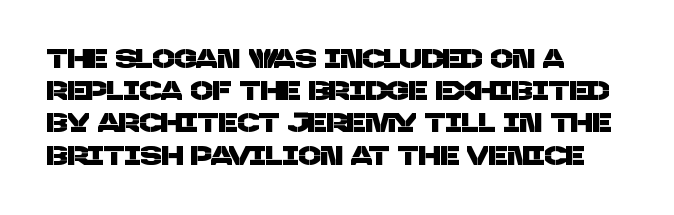
{"underline": "no", "align": "left", "line_spacing_ratio": 1.24, "letter_spacing": "normal", "letter_spacing_em": 0.0, "glyph_px": 26}
